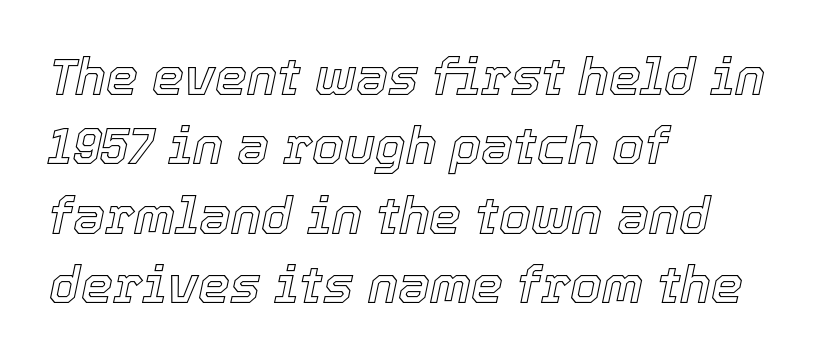
The rows are spaced the way most documents space them. Just letters on the line, the space beneath them empty. This sample has the flowing, uneven cadence of proportional lettering. Words appear dense and cohesive because spacing is normal. These lines stack with their left ends in a neat column.
